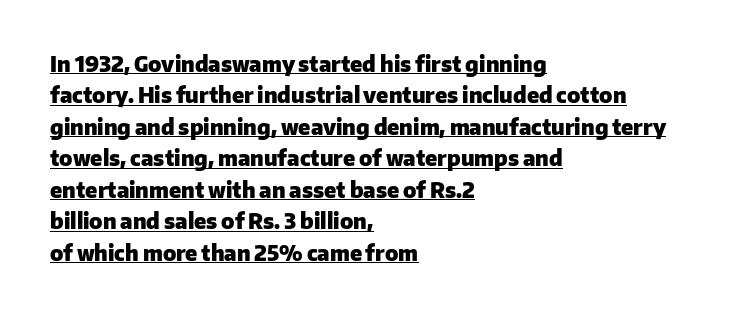
Q: Is the text bold? A: Yes.
Q: Is the text italic (slanted)? A: No, it is upright.
Q: Is the text underlined? A: Yes.
Q: How is the paragraph aligned? A: Left-aligned.
Q: Is the spacing between letters normal or unusually wide? A: Normal.
Q: Is the spacing between lines tight, normal or loose? A: Normal.
